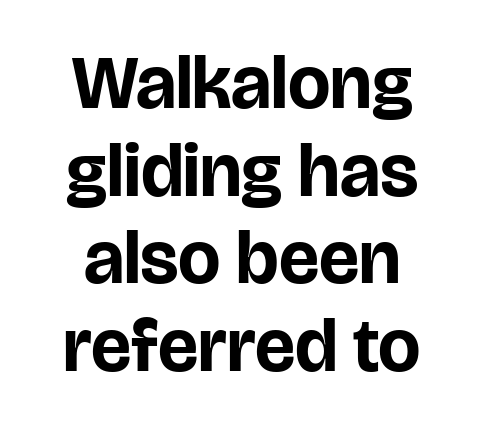
Q: Is the text bold? A: Yes.
Q: Is the text italic (slanted)? A: No, it is upright.
Q: Is the typeface a serif or a sans-serif typeface? A: Sans-serif.
Q: Is the text underlined? A: No.
Q: How is the paragraph aligned? A: Centered.
Q: Is the spacing between letters normal or unusually wide? A: Normal.
Q: Width (condensed, normal, or wide)? A: Normal.
Q: Stroke contrast? A: Low.
Q: x-height? A: Large.
Q: Monospaced? A: No.
